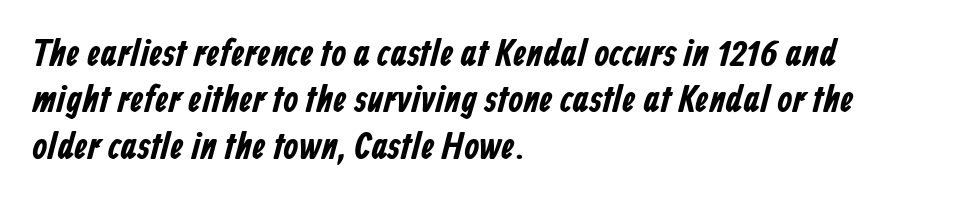
The image shows 38 px condensed sans-serif type; set left-aligned, line spacing 1.22x, normal letter spacing, not underlined; low stroke contrast and a medium x-height.
